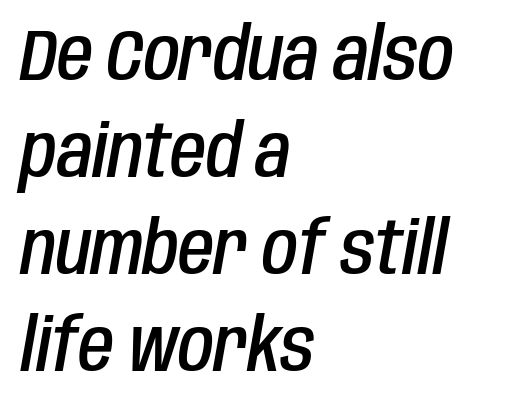
The image shows 73 px semibold, condensed type, italic (leaning right); set left-aligned, normal line spacing (1.33x), normal letter spacing, not underlined; low stroke contrast and a large x-height.
